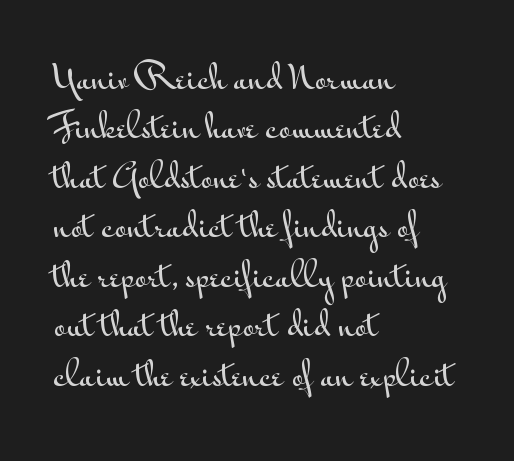
The image shows 33 px wide sans-serif type; set left-aligned, normal line spacing (1.5x), normal letter spacing, not underlined; medium stroke contrast and a small x-height.
